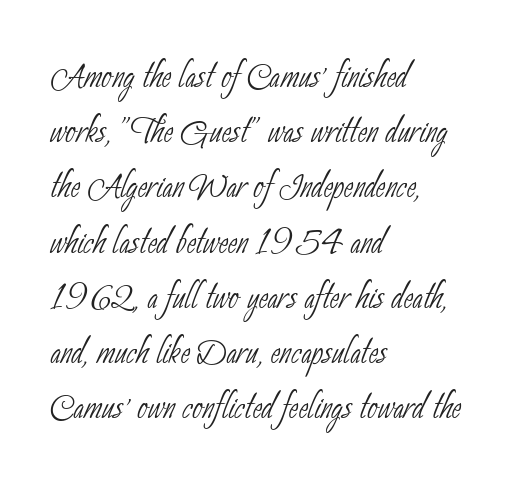
The image shows 46 px thin, condensed sans-serif type; set left-aligned, line spacing 1.2x, normal letter spacing, not underlined; low stroke contrast and a small x-height.
